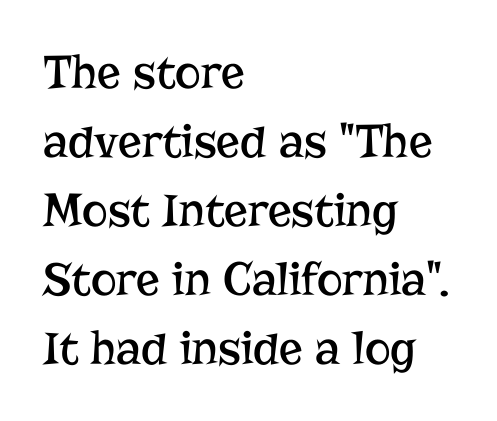
{"serif": "yes", "italic": "no", "bold": "no", "weight": "regular", "width": "normal", "stroke_contrast": "low", "x_height": "medium", "monospaced": "no", "underline": "no", "align": "left", "line_spacing": "normal", "line_spacing_ratio": 1.41, "letter_spacing": "normal", "letter_spacing_em": 0.0, "glyph_px": 49}
